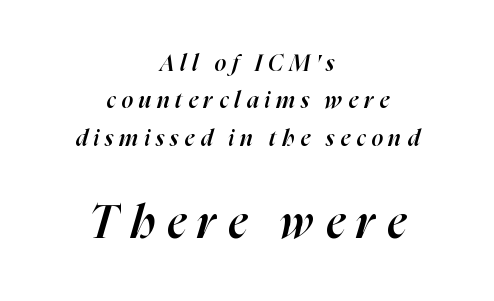
Bare-footed words on every line. The face used here is a semibold: visibly heavier than regular, lighter than bold. Does extra space separate the letters? Yes, quite a lot of it. The glyphs look as if they've been sheared to an angle. Layout note: lines centered.
